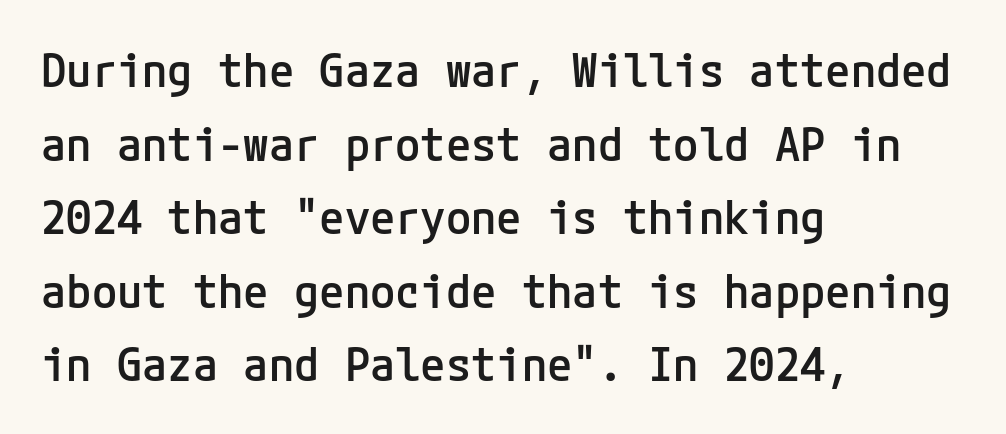
Q: Is the text bold? A: Semi-bold.
Q: Is the text italic (slanted)? A: No, it is upright.
Q: Is the typeface a serif or a sans-serif typeface? A: Sans-serif.
Q: Is the text underlined? A: No.
Q: How is the paragraph aligned? A: Left-aligned.
Q: Is the spacing between letters normal or unusually wide? A: Normal.
Q: Is the spacing between lines tight, normal or loose? A: Normal.
Q: Width (condensed, normal, or wide)? A: Normal.
Q: Stroke contrast? A: Low.
Q: x-height? A: Medium.
